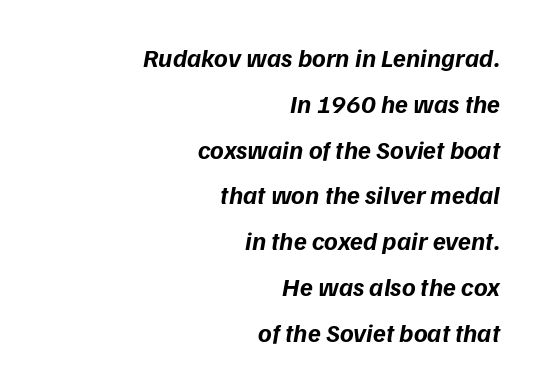
Line ends are locked; line starts wander. Does extra space separate the letters? No, they use regular spacing. Look at the stroke-to-counter ratio: heavy, a bold. Descenders are the only things crossing below the line.
